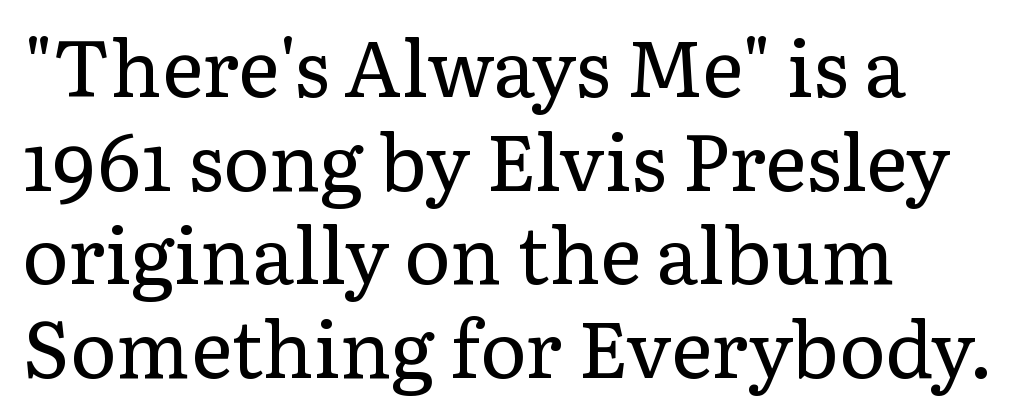
The image shows 78 px regular-weight serif type, upright; set left-aligned, line spacing 1.2x, normal letter spacing, not underlined; low stroke contrast and a medium x-height.
